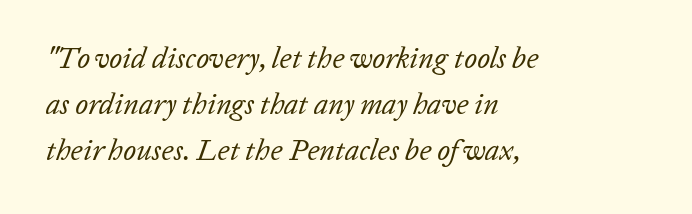
The image shows 29 px regular-weight type, italic (leaning right); set left-aligned, normal line spacing (1.58x), normal letter spacing, not underlined; low stroke contrast and a medium x-height.
